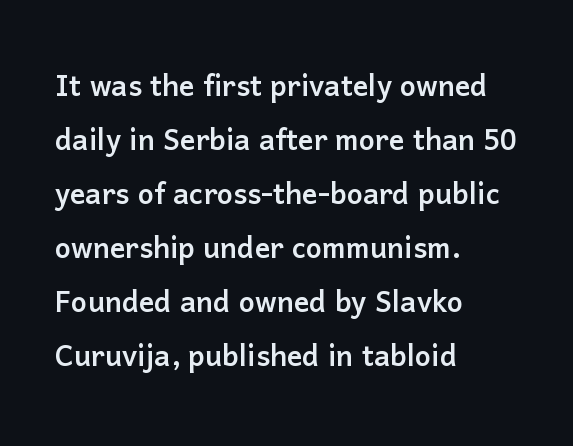
Q: Is the text italic (slanted)? A: No, it is upright.
Q: Is the typeface a serif or a sans-serif typeface? A: Sans-serif.
Q: Is the text underlined? A: No.
Q: How is the paragraph aligned? A: Left-aligned.
Q: Is the spacing between letters normal or unusually wide? A: Normal.
Q: Is the spacing between lines tight, normal or loose? A: Normal.
Q: Width (condensed, normal, or wide)? A: Normal.
Q: Stroke contrast? A: Low.
Q: x-height? A: Medium.
Q: Monospaced? A: No.
